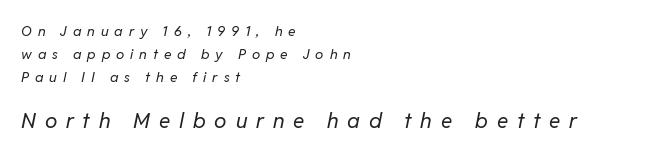
{"italic": "yes", "lean": "right", "slant_degrees": 11, "bold": "no", "underline": "no", "align": "left", "line_spacing": "normal", "line_spacing_ratio": 1.63, "letter_spacing": "wide", "letter_spacing_em": 0.42, "larger_block": "second", "size_ratio": 1.5, "glyph_px": 21}
